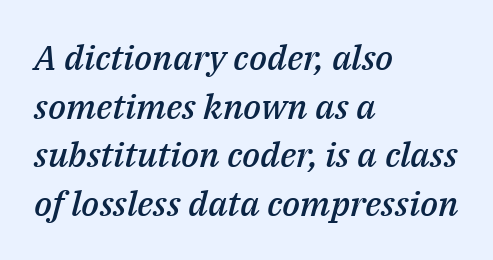
Q: Is the text bold? A: Semi-bold.
Q: Is the text italic (slanted)? A: Yes, it leans right by about 14 degrees.
Q: Is the text underlined? A: No.
Q: How is the paragraph aligned? A: Left-aligned.
Q: Is the spacing between letters normal or unusually wide? A: Normal.
Q: Is the spacing between lines tight, normal or loose? A: Normal.
Q: Width (condensed, normal, or wide)? A: Normal.
Q: Stroke contrast? A: Medium.
Q: x-height? A: Medium.
Q: Monospaced? A: No.
